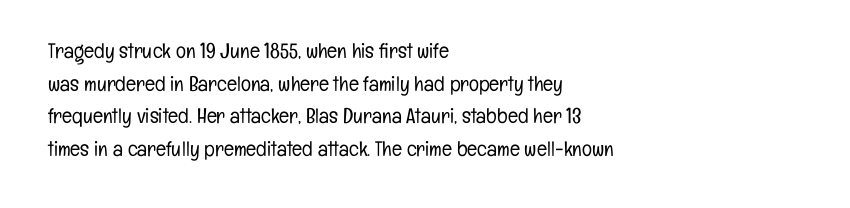
The axis of the letterforms is exactly vertical. Here the glyphs are tracked normally, forming tight word shapes. Descenders hang freely into open space. Line beginnings align vertically; line endings do not. The rows are spaced the way most documents space them.
